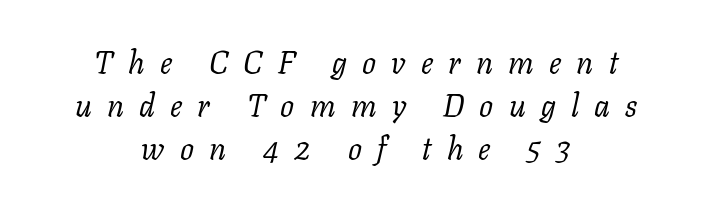
I'd call this a serif setting — the letters wear small feet. Inter-character spacing is expanded well beyond the font's built-in metrics. Does the copy run flush right? No — it is centered line by line. Regular leading. No extra ink here — the face is not bold.
